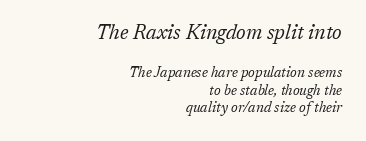
Caption: standard tracking, unaltered. A clean baseline with only descenders dipping below it. The strokes carry an ordinary text weight at most. Characters are canted at an angle relative to the baseline's perpendicular. Regarding leading, the lines here are spaced in the standard way.
